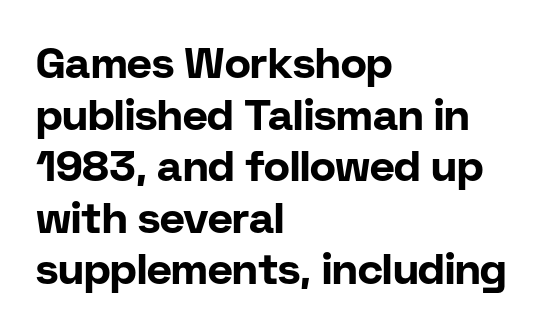
{"serif": "no", "italic": "no", "bold": "yes", "weight": "bold", "width": "normal", "stroke_contrast": "low", "x_height": "medium", "monospaced": "no", "underline": "no", "align": "left", "line_spacing_ratio": 1.2, "letter_spacing": "normal", "letter_spacing_em": 0.0, "glyph_px": 43}
